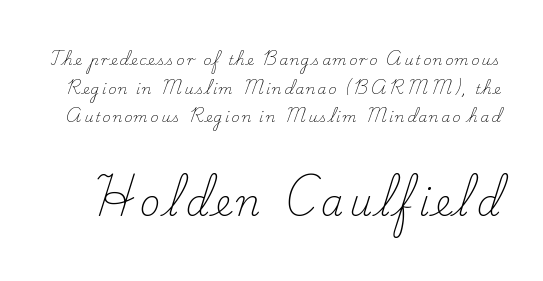
{"serif": "yes", "bold": "no", "weight": "light", "width": "normal", "stroke_contrast": "low", "x_height": "small", "monospaced": "no", "underline": "no", "line_spacing": "loose", "line_spacing_ratio": 2.05, "larger_block": "second", "size_ratio": 2.57, "glyph_px": 36}
